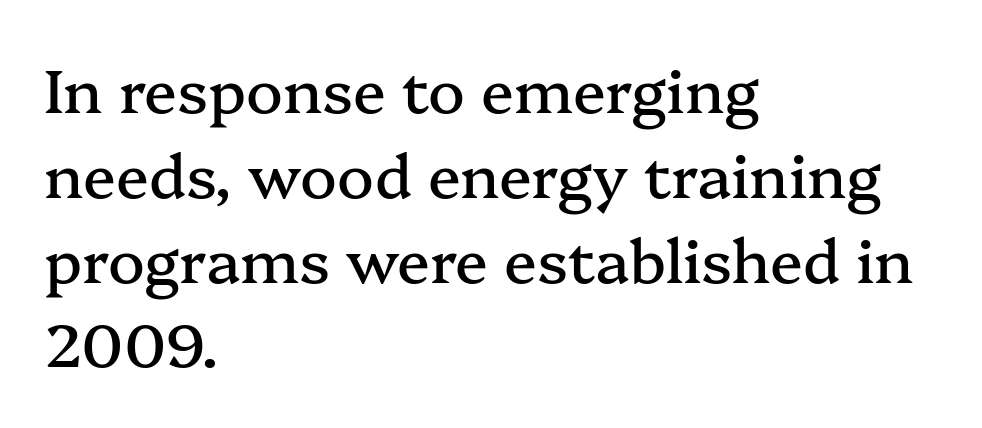
The image shows 61 px serif type, upright; set left-aligned, normal line spacing (1.39x), normal letter spacing, not underlined; medium stroke contrast and a medium x-height.
